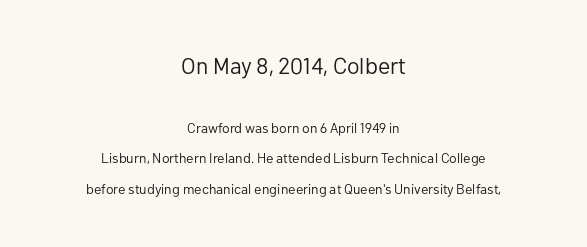
Q: Is the text bold? A: No.
Q: Is the text italic (slanted)? A: No, it is upright.
Q: Is the text underlined? A: No.
Q: How is the paragraph aligned? A: Centered.
Q: Is the spacing between letters normal or unusually wide? A: Normal.
Q: Is the spacing between lines tight, normal or loose? A: Loose.
Q: Which block of text is set in a larger size, the first (top) or the second (bottom)? A: The first (top) one.
